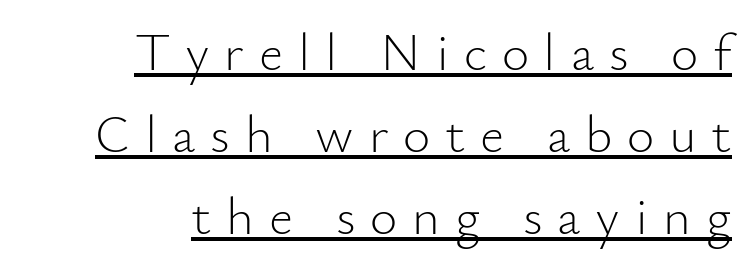
Q: Is the text bold? A: No.
Q: Is the text italic (slanted)? A: No, it is upright.
Q: Is the typeface a serif or a sans-serif typeface? A: Sans-serif.
Q: Is the text underlined? A: Yes.
Q: How is the paragraph aligned? A: Right-aligned.
Q: Is the spacing between letters normal or unusually wide? A: Unusually wide.
Q: Is the spacing between lines tight, normal or loose? A: Normal.
Q: Width (condensed, normal, or wide)? A: Normal.
Q: Stroke contrast? A: Low.
Q: x-height? A: Small.
Q: Monospaced? A: No.
